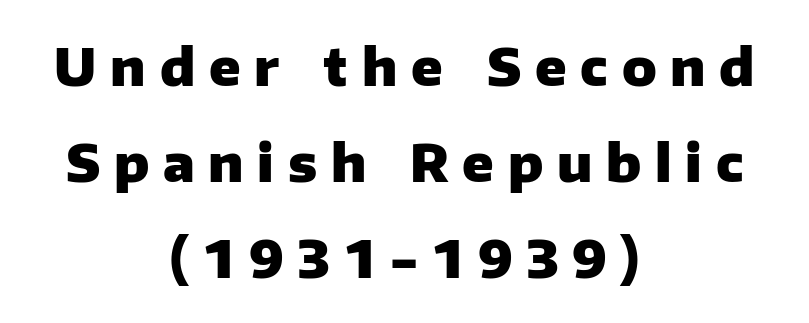
Q: Is the text bold? A: Yes.
Q: Is the text italic (slanted)? A: No, it is upright.
Q: Is the typeface a serif or a sans-serif typeface? A: Sans-serif.
Q: Is the text underlined? A: No.
Q: How is the paragraph aligned? A: Centered.
Q: Is the spacing between letters normal or unusually wide? A: Unusually wide.
Q: Width (condensed, normal, or wide)? A: Normal.
Q: Stroke contrast? A: Low.
Q: x-height? A: Medium.
Q: Monospaced? A: No.
